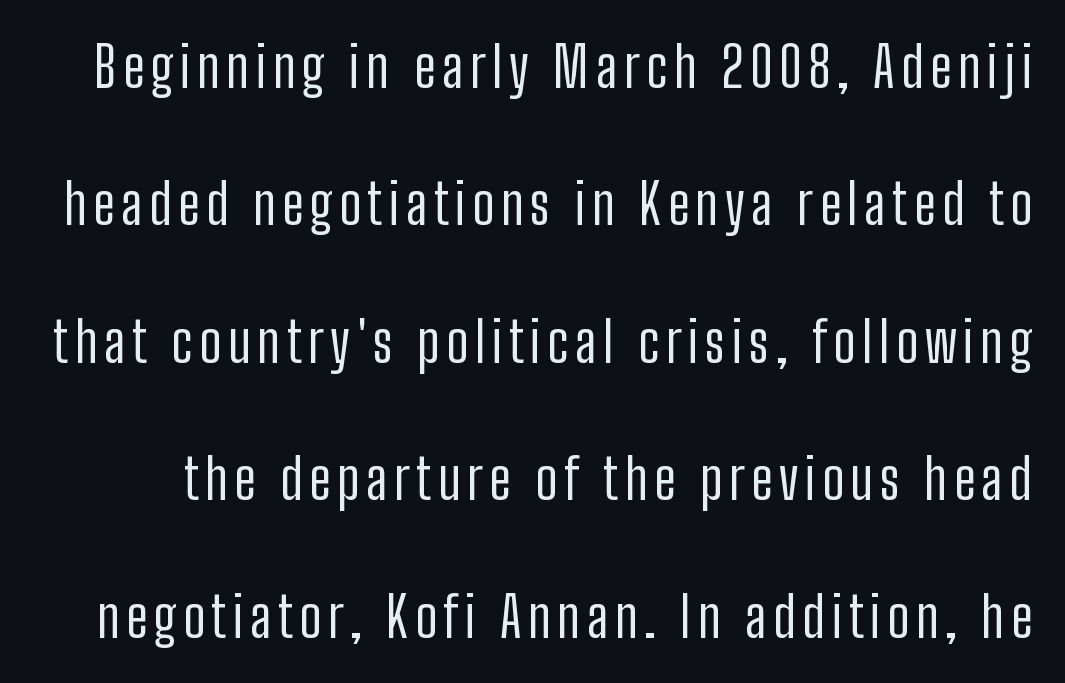
The space between consecutive lines is lavish. The area under the type is left untouched. Stroke mass is kept to a normal reading level or below. Style check: upright. The rendering uses natural spacing where letterforms have individual widths.
